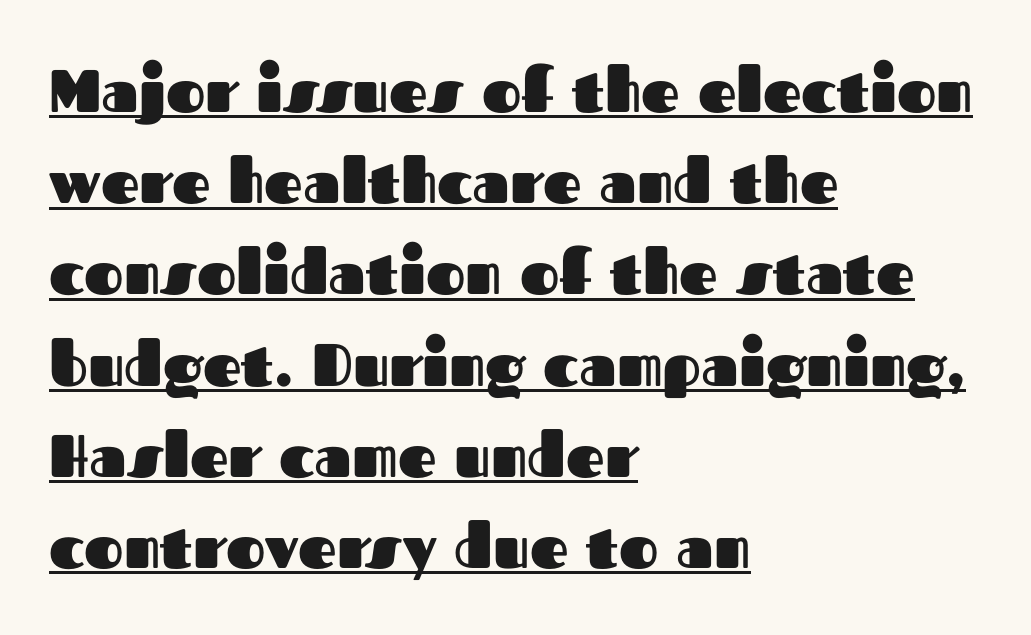
Q: Is the text bold? A: Yes.
Q: Is the text italic (slanted)? A: No, it is upright.
Q: Is the typeface a serif or a sans-serif typeface? A: Sans-serif.
Q: Is the text underlined? A: Yes.
Q: How is the paragraph aligned? A: Left-aligned.
Q: Is the spacing between letters normal or unusually wide? A: Normal.
Q: Is the spacing between lines tight, normal or loose? A: Normal.
Q: Width (condensed, normal, or wide)? A: Normal.
Q: Stroke contrast? A: Medium.
Q: x-height? A: Medium.
Q: Monospaced? A: No.
